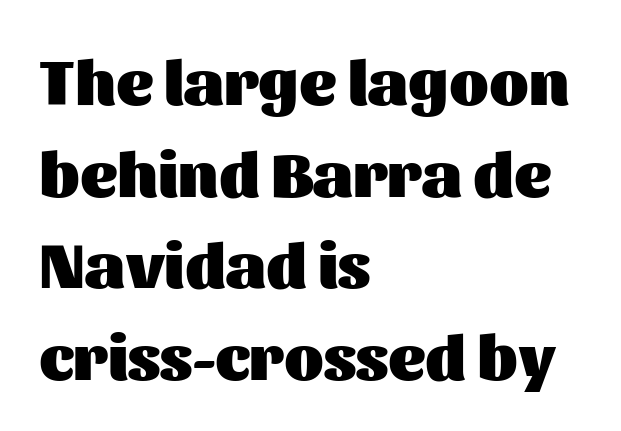
A roman cut, with each character standing at attention. In CSS terms this would be text-align: left. Descenders hang freely into open space. What's the leading like? Ordinary, nothing unusual. The typeface chosen for these lines omits serifs. No extra tracking has been applied to these lines.
